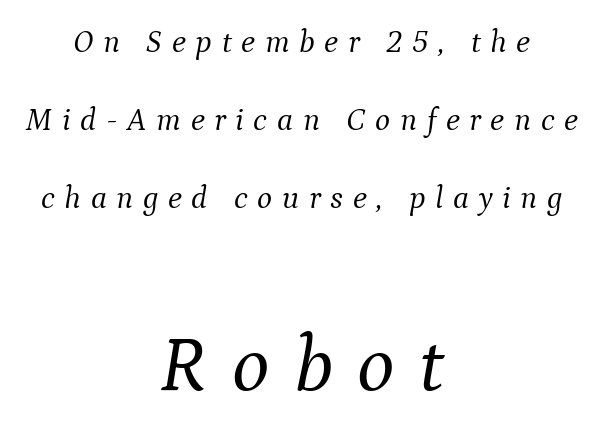
Q: Is the text bold? A: No.
Q: Is the text italic (slanted)? A: Yes, it leans right by about 9 degrees.
Q: Is the typeface a serif or a sans-serif typeface? A: Serif.
Q: Is the text underlined? A: No.
Q: How is the paragraph aligned? A: Centered.
Q: Is the spacing between letters normal or unusually wide? A: Unusually wide.
Q: Is the spacing between lines tight, normal or loose? A: Loose.
Q: Which block of text is set in a larger size, the first (top) or the second (bottom)? A: The second (bottom) one.
Q: Width (condensed, normal, or wide)? A: Normal.
Q: Stroke contrast? A: Medium.
Q: x-height? A: Medium.
Q: Monospaced? A: No.
